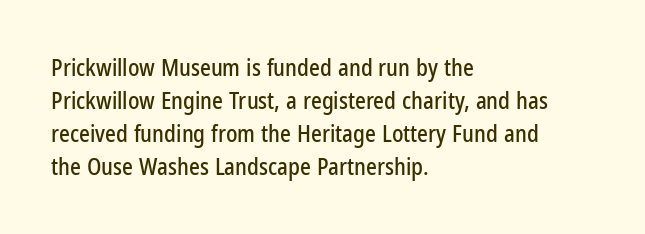
{"italic": "no", "underline": "no", "align": "left", "line_spacing": "normal", "line_spacing_ratio": 1.44, "letter_spacing": "normal", "letter_spacing_em": 0.0, "glyph_px": 23}
